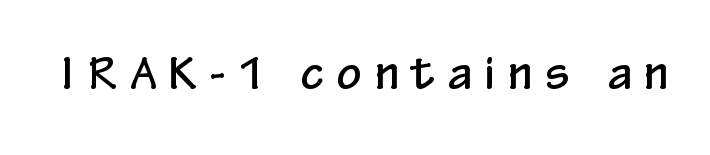
Q: Is the text italic (slanted)? A: No, it is upright.
Q: Is the typeface a serif or a sans-serif typeface? A: Sans-serif.
Q: Is the text underlined? A: No.
Q: Is the spacing between letters normal or unusually wide? A: Unusually wide.
Q: Width (condensed, normal, or wide)? A: Condensed.
Q: Stroke contrast? A: Low.
Q: x-height? A: Medium.
Q: Monospaced? A: No.
